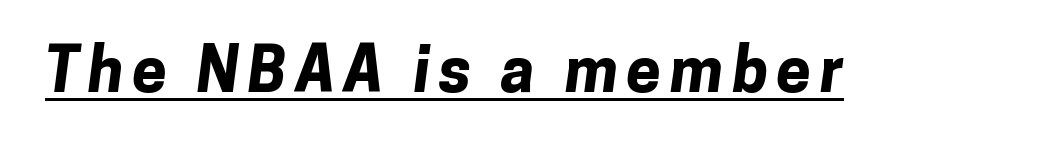
You could not count columns in this text — the font is proportionally spaced. This sample uses a sans-serif face. Its strokes are broad and dark, the hallmark of bold type. The words here are underlined.
